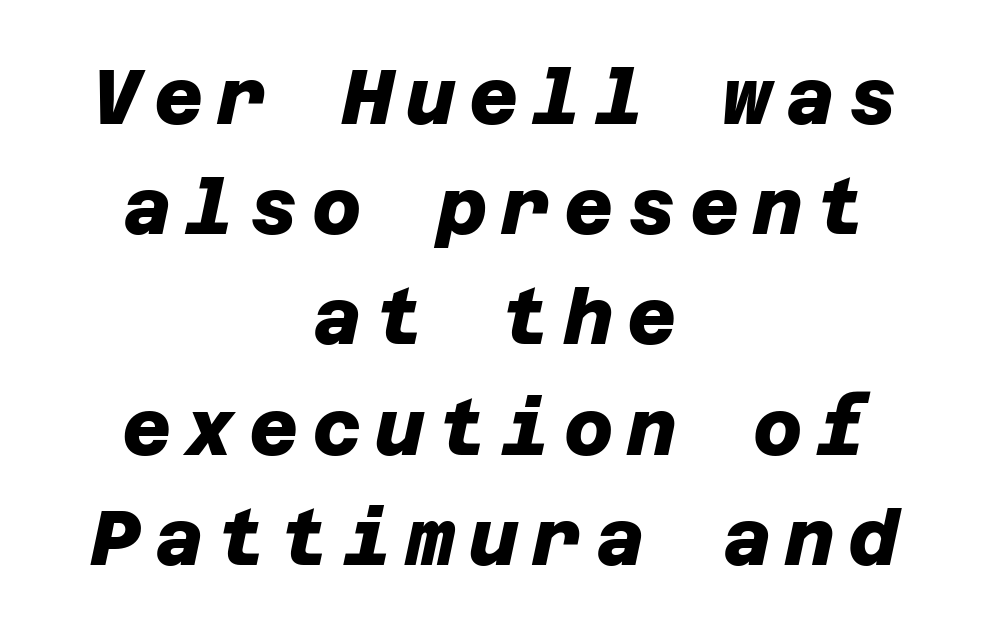
Vertical spacing — default. Leftover space on each line is divided equally before and after the words. Letterform terminals end flat and unadorned throughout the passage. What weight is shown? A full bold with thick strokes.
